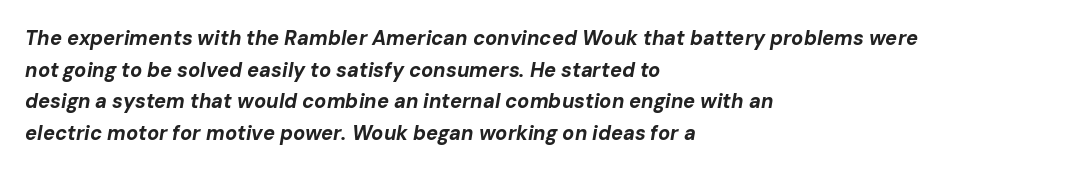
{"italic": "yes", "lean": "right", "slant_degrees": 10, "bold": "yes", "underline": "no", "align": "left", "line_spacing": "normal", "line_spacing_ratio": 1.58, "letter_spacing": "normal", "letter_spacing_em": 0.0, "glyph_px": 20}
